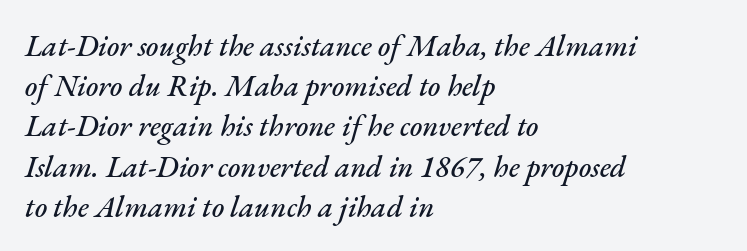
{"italic": "yes", "lean": "right", "slant_degrees": 17, "width": "normal", "stroke_contrast": "medium", "x_height": "small", "monospaced": "no", "underline": "no", "align": "left", "line_spacing": "normal", "line_spacing_ratio": 1.34, "letter_spacing": "normal", "letter_spacing_em": 0.0, "glyph_px": 30}
